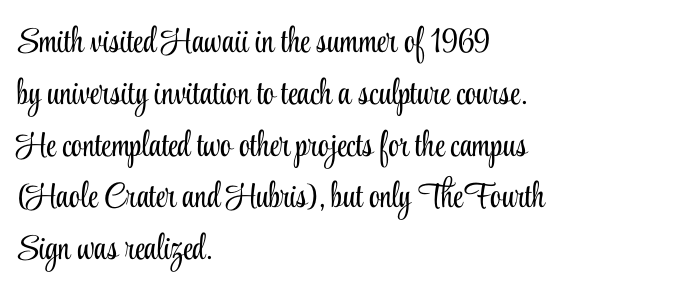
Q: Is the text bold? A: No.
Q: Is the text italic (slanted)? A: Yes.
Q: Is the typeface a serif or a sans-serif typeface? A: Serif.
Q: Is the text underlined? A: No.
Q: How is the paragraph aligned? A: Left-aligned.
Q: Is the spacing between letters normal or unusually wide? A: Normal.
Q: Is the spacing between lines tight, normal or loose? A: Normal.
Q: Width (condensed, normal, or wide)? A: Condensed.
Q: Stroke contrast? A: Low.
Q: x-height? A: Small.
Q: Monospaced? A: No.
